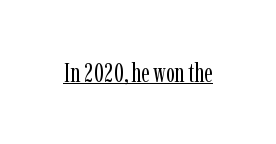
Q: Is the text bold? A: No.
Q: Is the text italic (slanted)? A: No, it is upright.
Q: Is the text underlined? A: Yes.
Q: Is the spacing between letters normal or unusually wide? A: Normal.
